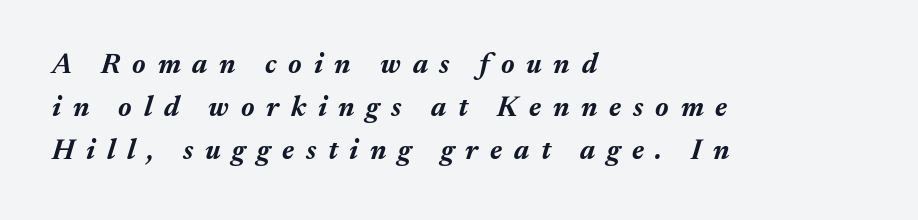
This block has exactly the height ordinary leading produces. Short and long lines alike share a common starting point at left. Display-style spreading of the glyphs; the letterfit is very open. Characters are canted at an angle relative to the baseline's perpendicular. These lines are rendered in a variable-pitch font.
